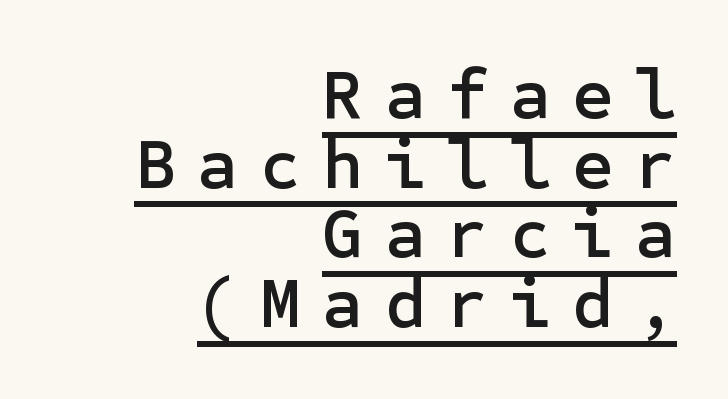
Q: Is the text italic (slanted)? A: No, it is upright.
Q: Is the typeface a serif or a sans-serif typeface? A: Sans-serif.
Q: Is the text underlined? A: Yes.
Q: How is the paragraph aligned? A: Right-aligned.
Q: Is the spacing between letters normal or unusually wide? A: Unusually wide.
Q: Is the spacing between lines tight, normal or loose? A: Tight.
Q: Width (condensed, normal, or wide)? A: Normal.
Q: Stroke contrast? A: Low.
Q: x-height? A: Medium.
